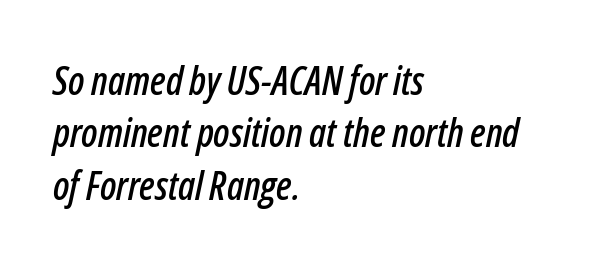
{"italic": "yes", "lean": "right", "slant_degrees": 12, "width": "condensed", "stroke_contrast": "low", "x_height": "medium", "monospaced": "no", "underline": "no", "align": "left", "line_spacing": "normal", "line_spacing_ratio": 1.34, "letter_spacing": "normal", "letter_spacing_em": 0.0, "glyph_px": 39}
